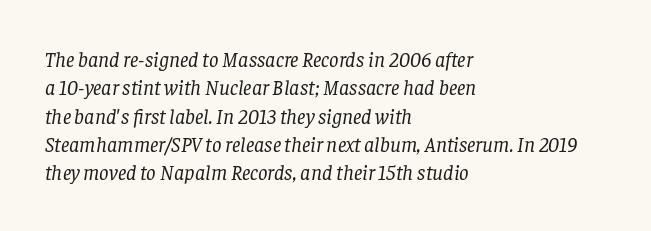
{"italic": "yes", "lean": "right", "slant_degrees": 8, "bold": "no", "underline": "no", "align": "left", "line_spacing": "normal", "line_spacing_ratio": 1.35, "letter_spacing": "normal", "letter_spacing_em": 0.0, "glyph_px": 21}
